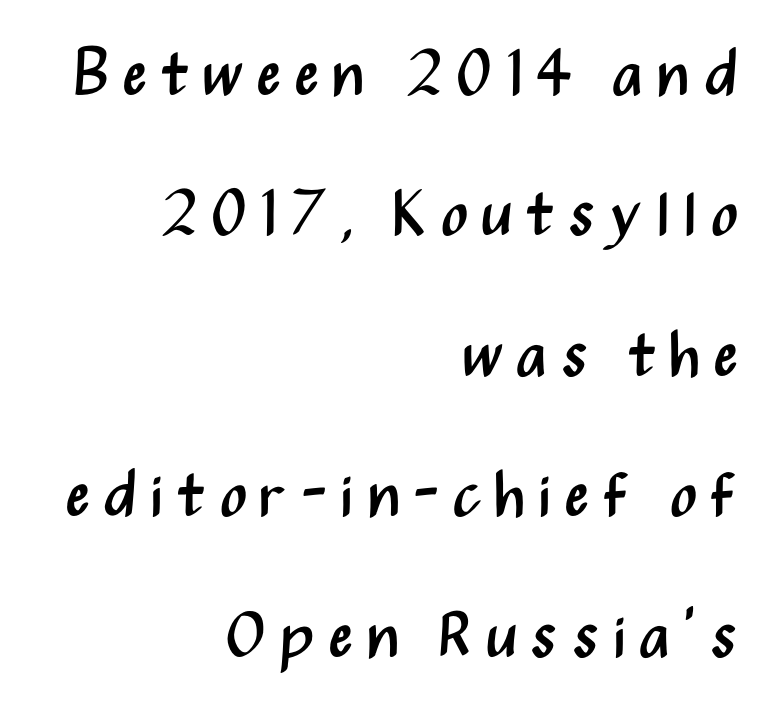
{"serif": "no", "italic": "no", "bold": "no", "weight": "regular", "width": "condensed", "stroke_contrast": "medium", "x_height": "medium", "monospaced": "no", "underline": "no", "align": "right", "line_spacing": "loose", "line_spacing_ratio": 2.23, "letter_spacing": "wide", "letter_spacing_em": 0.2, "glyph_px": 63}
